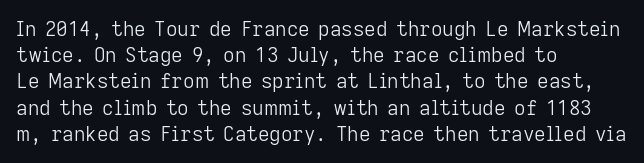
{"italic": "no", "bold": "no", "underline": "no", "align": "left", "line_spacing": "normal", "line_spacing_ratio": 1.31, "letter_spacing": "normal", "letter_spacing_em": 0.0, "glyph_px": 20}
